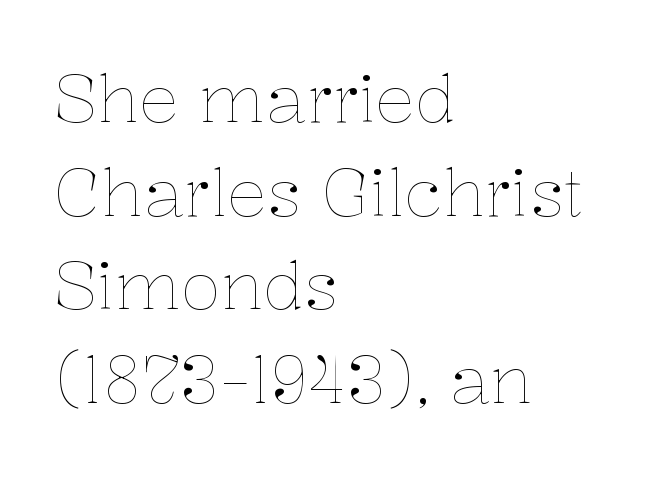
Vertical spacing — default. Visually the block forms a straight wall on the left and a jagged coastline on the right. Designer's note — italics off, roman on. Think of a printed novel: that variable character pitch is what you see here. There is no visible air inserted between adjacent glyphs. Decoration check: the copy has no underline.
